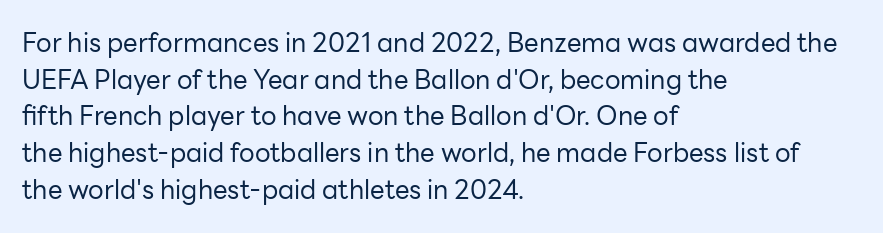
The image shows 26 px text type, upright; set left-aligned, normal line spacing (1.41x), normal letter spacing, not underlined.
